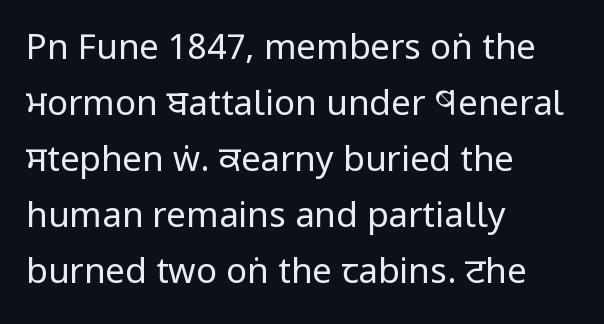
Q: Is the text bold? A: No.
Q: Is the text italic (slanted)? A: No, it is upright.
Q: Is the typeface a serif or a sans-serif typeface? A: Sans-serif.
Q: Is the text underlined? A: No.
Q: How is the paragraph aligned? A: Left-aligned.
Q: Is the spacing between letters normal or unusually wide? A: Normal.
Q: Is the spacing between lines tight, normal or loose? A: Normal.
Q: Width (condensed, normal, or wide)? A: Condensed.
Q: Stroke contrast? A: Low.
Q: x-height? A: Large.
Q: Monospaced? A: No.
